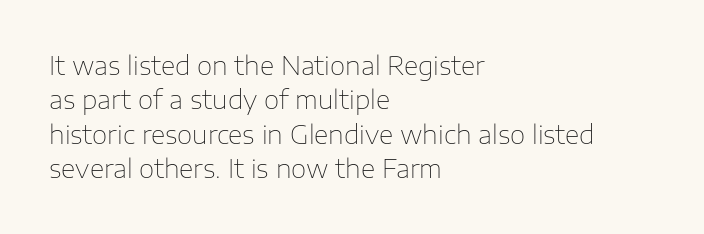
Spacing between characters is what you'd get straight out of the box. The passage shown is not underscored anywhere. The lines in this sample share a left origin and differ only in where they stop. The lines sit at an ordinary, default distance from one another. Is the type heavy? It reads as light-to-regular instead.
